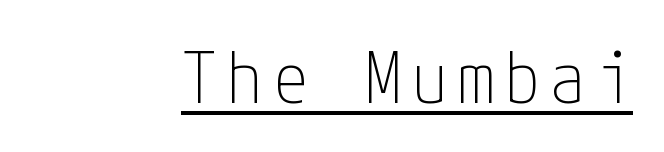
Q: Is the text bold? A: No.
Q: Is the text italic (slanted)? A: No, it is upright.
Q: Is the typeface a serif or a sans-serif typeface? A: Sans-serif.
Q: Is the text underlined? A: Yes.
Q: Width (condensed, normal, or wide)? A: Condensed.
Q: Stroke contrast? A: Low.
Q: x-height? A: Medium.
